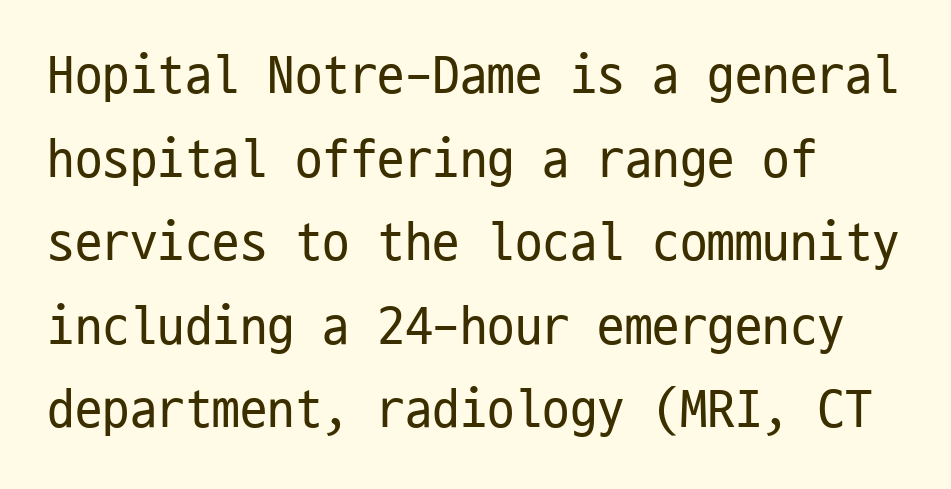
The space beneath each line is pristine and unruled. The passage shown is typed in a monospace face where columns stay perfectly aligned. The rendering keeps characters at their native spacing. The face used here is a sans, in the tradition of grotesques and geometrics. The font's upright variant was chosen for this text.
